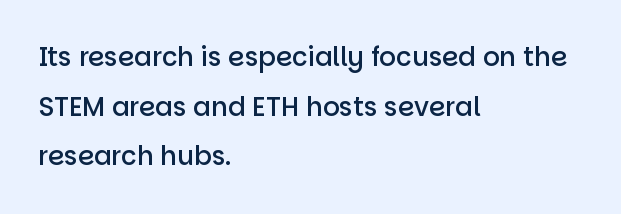
Q: Is the text bold? A: Semi-bold.
Q: Is the text italic (slanted)? A: No, it is upright.
Q: Is the text underlined? A: No.
Q: How is the paragraph aligned? A: Left-aligned.
Q: Is the spacing between letters normal or unusually wide? A: Normal.
Q: Is the spacing between lines tight, normal or loose? A: Loose.
